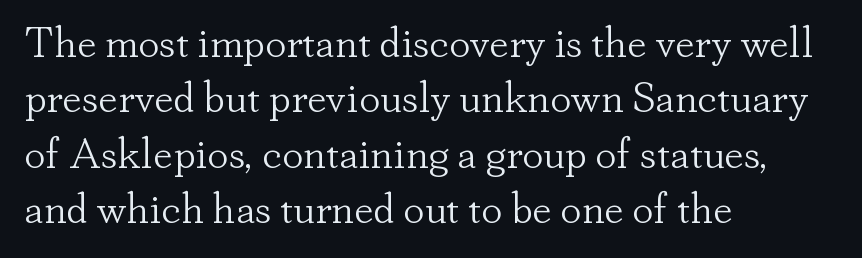
A roman cut, with each character standing at attention. The zone under the glyphs is completely vacant. Whoever set this chose a conventional vertical rhythm. These lines stack with their left ends in a neat column.
